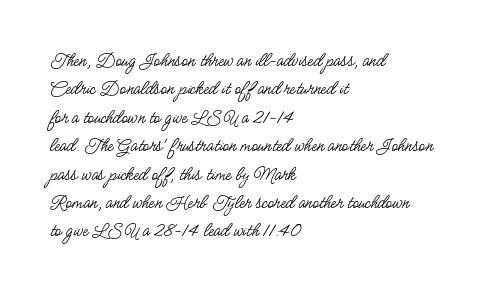
Glyph-to-glyph distance matches everyday printed text. One glance says typical: line gaps are just what's usual. A bare baseline throughout the passage.
